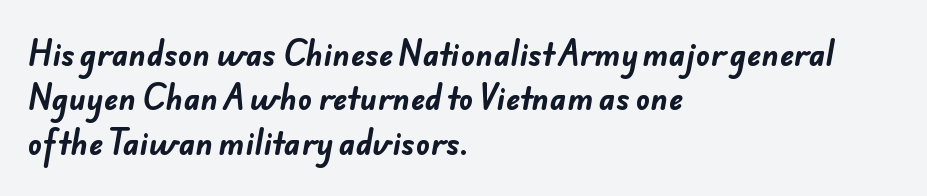
Q: Is the text bold? A: Yes.
Q: Is the typeface a serif or a sans-serif typeface? A: Sans-serif.
Q: Is the text underlined? A: No.
Q: How is the paragraph aligned? A: Left-aligned.
Q: Is the spacing between letters normal or unusually wide? A: Normal.
Q: Is the spacing between lines tight, normal or loose? A: Normal.
Q: Width (condensed, normal, or wide)? A: Normal.
Q: Stroke contrast? A: Low.
Q: x-height? A: Small.
Q: Monospaced? A: No.
